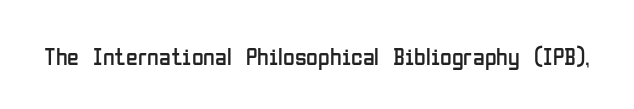
Only glyphs here, with clear space below each row. Notice how the stems are strictly vertical — no italics here. Between one letter and the next there's only the usual sliver of space. Is this a heavy cut? Hardly; it is regular or lighter.
